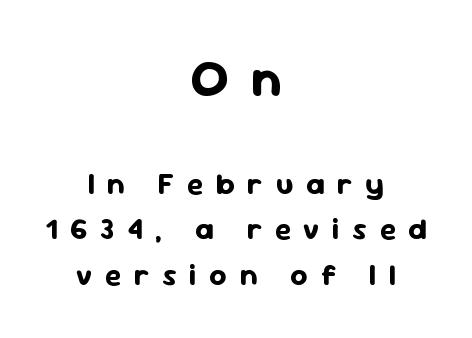
The image shows 52 px bold sans-serif type, upright; set centered, normal line spacing (1.51x), unusually wide letter spacing (+0.42 em), not underlined; the first (top) block is 1.73x larger; low stroke contrast and a medium x-height.
